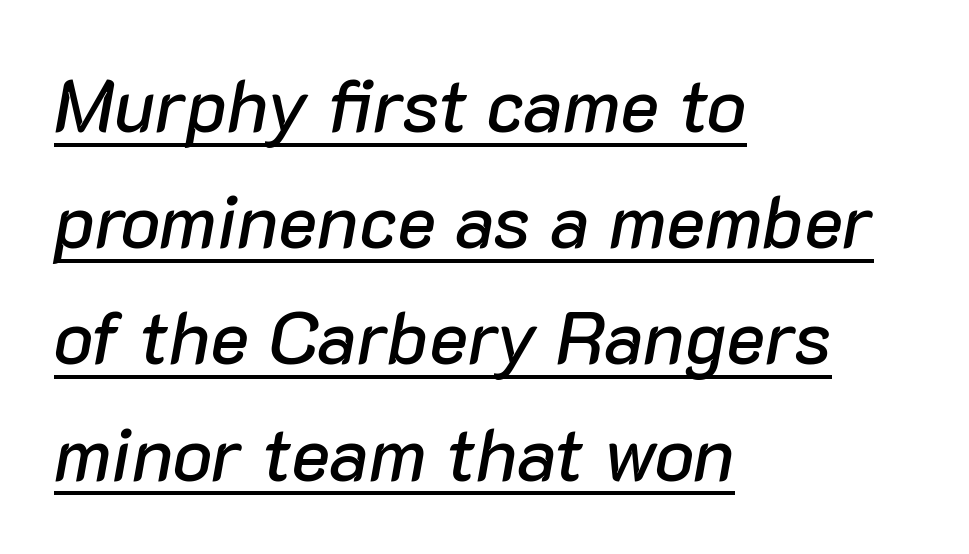
The image shows 74 px text type, italic (leaning right); set left-aligned, normal line spacing (1.57x), normal letter spacing, underlined; low stroke contrast and a medium x-height.
